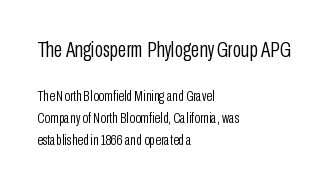
The image shows 22 px text type, upright; set left-aligned, normal line spacing (1.46x), normal letter spacing, not underlined; the first (top) block is 1.47x larger.
